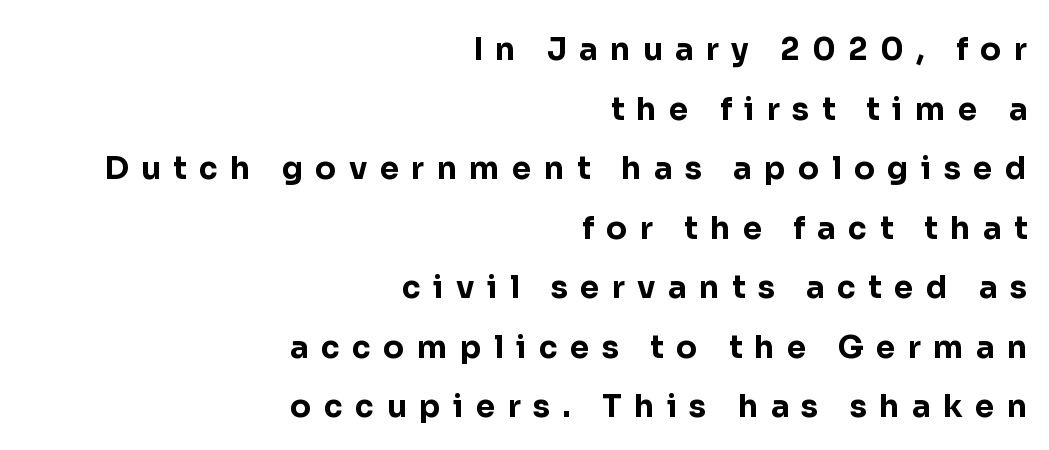
The type family on display is of the sans-serif kind. The passage is arranged like a letterhead date or caption credit — flush right. A typesetter would call this leading open, well beyond the default. Vertical strokes here are truly vertical. The strip under each line holds only bare page.
